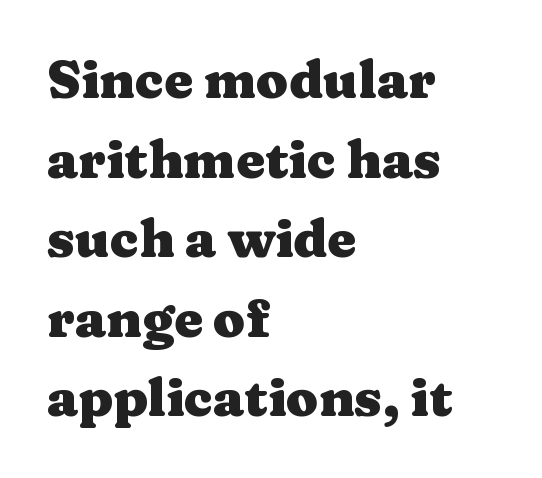
The image shows 52 px heavy, wide serif type, upright; set left-aligned, normal line spacing (1.53x), normal letter spacing, not underlined; medium stroke contrast and a medium x-height.
